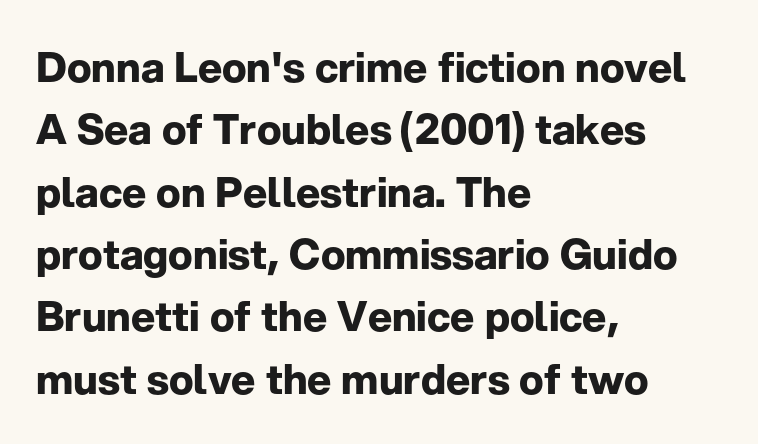
Character widths vary here, with narrow letters taking less room than wide ones. You could call the tracking neutral — neither tight nor loose. Grotesque or geometric, the face here clearly has no serifs. The space between consecutive lines is moderate. Chunky letters — that's bold for sure. The strip under each line holds only bare page.
